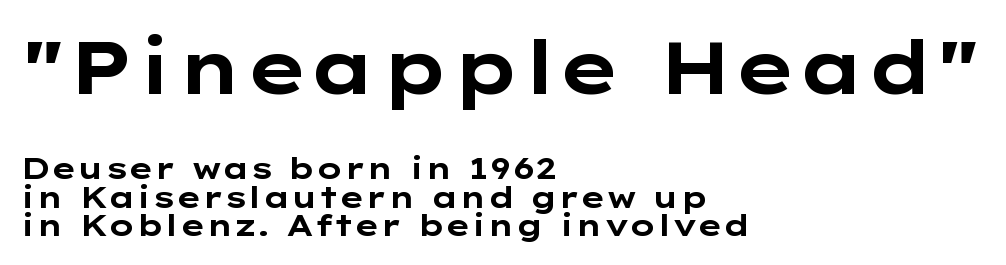
{"serif": "no", "italic": "no", "bold": "yes", "weight": "bold", "width": "wide", "stroke_contrast": "low", "x_height": "medium", "monospaced": "no", "underline": "no", "align": "left", "line_spacing": "tight", "line_spacing_ratio": 0.95, "letter_spacing": "normal", "letter_spacing_em": 0.0, "larger_block": "first", "size_ratio": 2.47, "glyph_px": 74}
